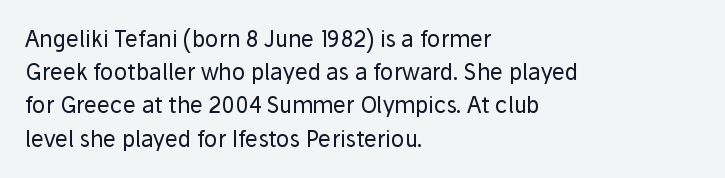
{"italic": "no", "bold": "no", "underline": "no", "align": "left", "line_spacing": "normal", "line_spacing_ratio": 1.51, "letter_spacing": "normal", "letter_spacing_em": 0.0, "glyph_px": 22}
